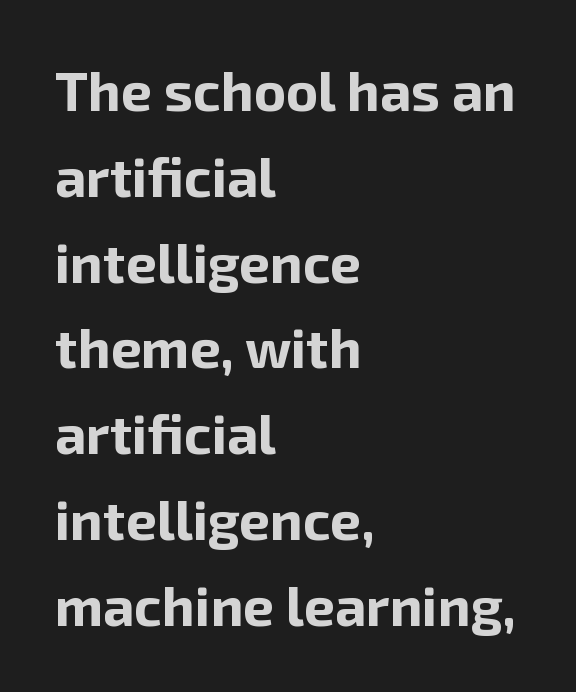
No extra tracking has been applied to these lines. The glyphs in this specimen are sans serif. All the whitespace from short lines collects on the right. Glance below the letters and you will spot only blank space. Chunky letters — that's bold for sure.
